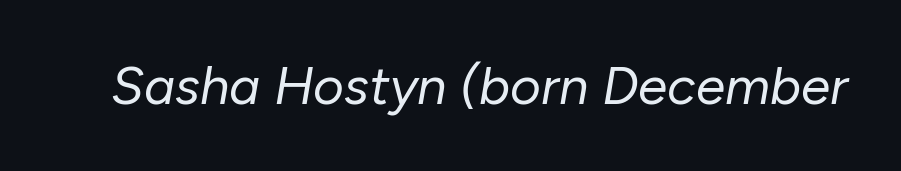
The image shows 53 px regular-weight type, italic (leaning right); set normal letter spacing, not underlined; low stroke contrast and a medium x-height.
